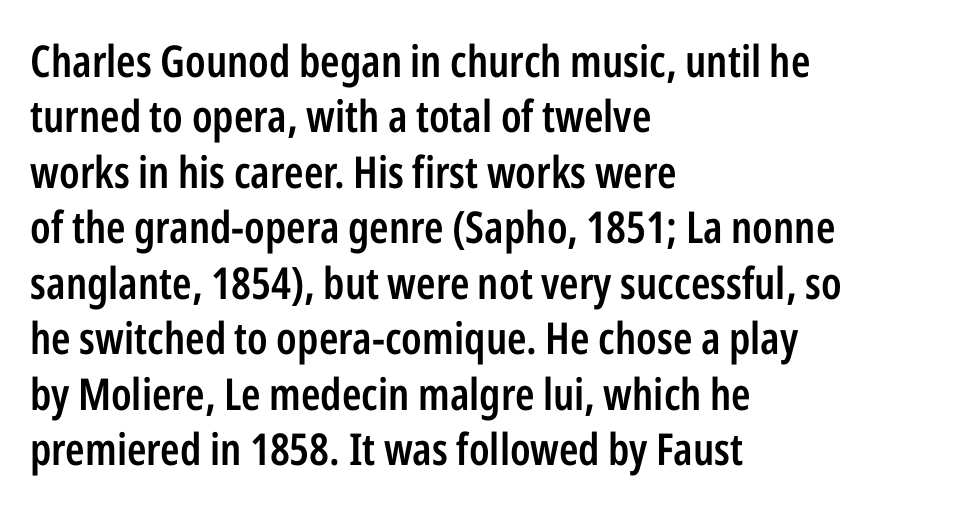
The gap between lines stays unmarked. Does the weight exceed regular? Yes, but only to semibold. The leading is moderate, giving the passage an even texture. The letters carry no serifs — their stems end cleanly without finishing strokes. Horizontally, the lines are justified to the leading edge only. Proportional: the letters do not fall into vertical columns.
